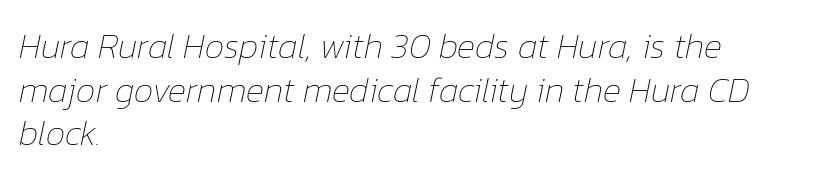
Q: Is the text bold? A: No.
Q: Is the text italic (slanted)? A: Yes, it leans right by about 12 degrees.
Q: Is the text underlined? A: No.
Q: How is the paragraph aligned? A: Left-aligned.
Q: Is the spacing between letters normal or unusually wide? A: Normal.
Q: Is the spacing between lines tight, normal or loose? A: Normal.
Q: Width (condensed, normal, or wide)? A: Normal.
Q: Stroke contrast? A: Low.
Q: x-height? A: Medium.
Q: Monospaced? A: No.
